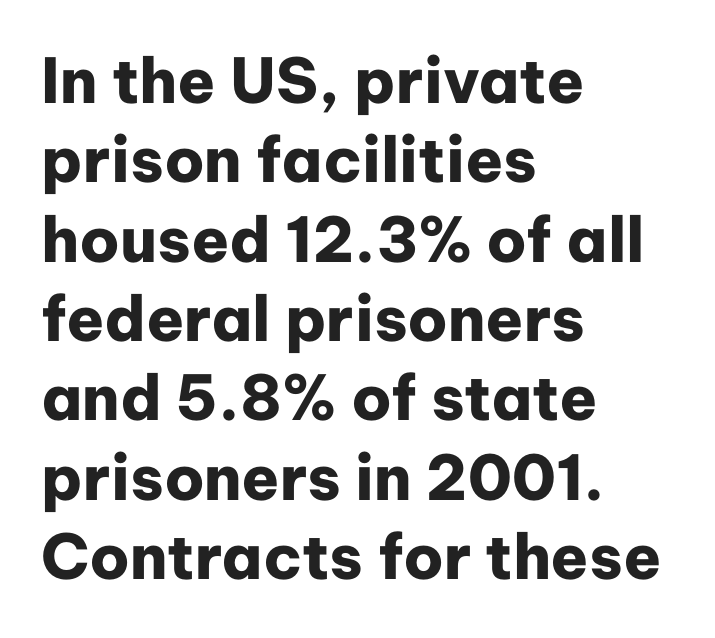
The image shows 62 px heavy sans-serif type, upright; set left-aligned, normal line spacing (1.28x), normal letter spacing, not underlined; low stroke contrast and a medium x-height.
